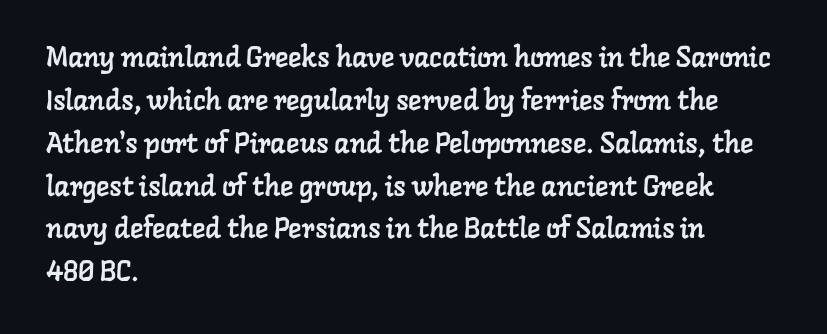
The image shows 28 px serif type; set left-aligned, normal line spacing (1.53x), normal letter spacing, not underlined; low stroke contrast and a medium x-height.
